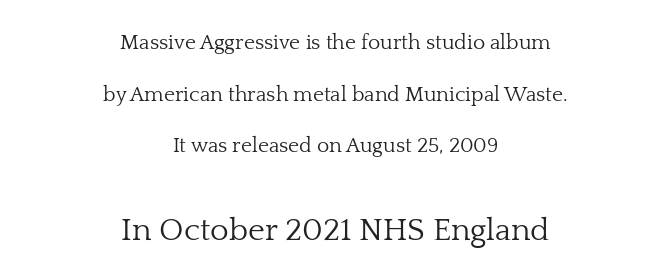
{"serif": "yes", "italic": "no", "bold": "no", "weight": "light", "width": "normal", "stroke_contrast": "low", "x_height": "medium", "monospaced": "no", "underline": "no", "align": "center", "line_spacing": "loose", "line_spacing_ratio": 2.46, "letter_spacing": "normal", "letter_spacing_em": 0.0, "larger_block": "second", "size_ratio": 1.52, "glyph_px": 32}
